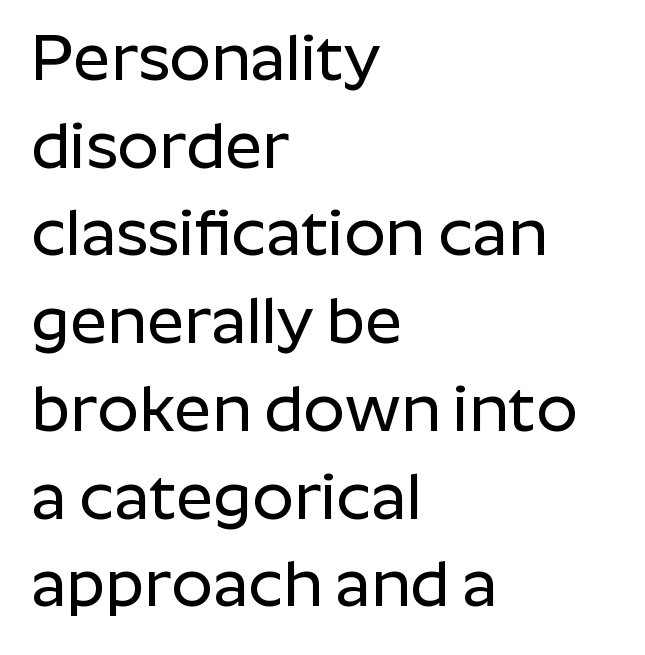
Q: Is the text italic (slanted)? A: No, it is upright.
Q: Is the typeface a serif or a sans-serif typeface? A: Sans-serif.
Q: Is the text underlined? A: No.
Q: How is the paragraph aligned? A: Left-aligned.
Q: Is the spacing between letters normal or unusually wide? A: Normal.
Q: Is the spacing between lines tight, normal or loose? A: Normal.
Q: Width (condensed, normal, or wide)? A: Normal.
Q: Stroke contrast? A: Low.
Q: x-height? A: Medium.
Q: Monospaced? A: No.
